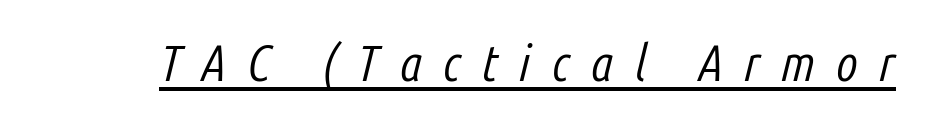
Character widths vary here, with narrow letters taking less room than wide ones. The rendered words wear a rule along their underside. A typesetter would call this heavily tracked-out type. This is not heavy type; no bold has been used. Rendered with sloped, italic letterforms.
